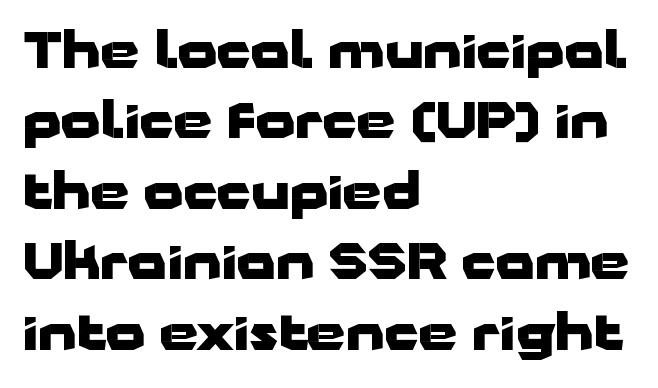
{"serif": "no", "italic": "no", "bold": "yes", "weight": "heavy", "width": "wide", "stroke_contrast": "low", "x_height": "medium", "monospaced": "no", "underline": "no", "align": "left", "line_spacing": "normal", "line_spacing_ratio": 1.41, "letter_spacing": "normal", "letter_spacing_em": 0.0, "glyph_px": 50}
